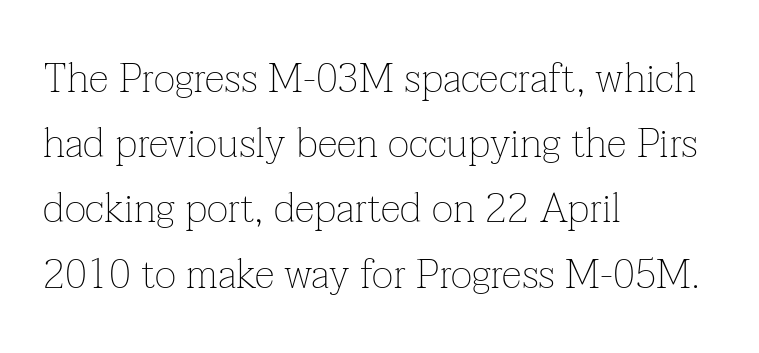
Q: Is the text bold? A: No.
Q: Is the text italic (slanted)? A: No, it is upright.
Q: Is the typeface a serif or a sans-serif typeface? A: Serif.
Q: Is the text underlined? A: No.
Q: How is the paragraph aligned? A: Left-aligned.
Q: Is the spacing between letters normal or unusually wide? A: Normal.
Q: Is the spacing between lines tight, normal or loose? A: Normal.
Q: Width (condensed, normal, or wide)? A: Normal.
Q: Stroke contrast? A: Low.
Q: x-height? A: Medium.
Q: Monospaced? A: No.
